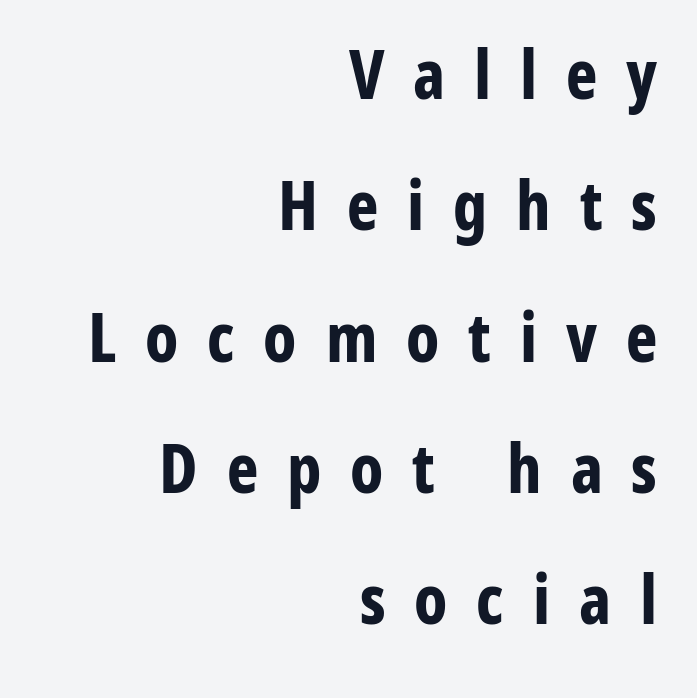
Q: Is the text bold? A: Yes.
Q: Is the text italic (slanted)? A: No, it is upright.
Q: Is the typeface a serif or a sans-serif typeface? A: Sans-serif.
Q: Is the text underlined? A: No.
Q: How is the paragraph aligned? A: Right-aligned.
Q: Is the spacing between letters normal or unusually wide? A: Unusually wide.
Q: Is the spacing between lines tight, normal or loose? A: Loose.
Q: Width (condensed, normal, or wide)? A: Condensed.
Q: Stroke contrast? A: Low.
Q: x-height? A: Medium.
Q: Monospaced? A: No.
